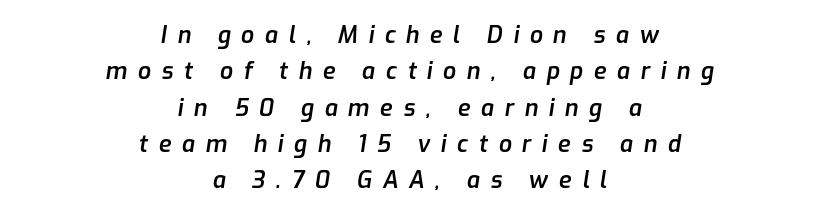
Q: Is the text bold? A: Semi-bold.
Q: Is the text italic (slanted)? A: Yes, it leans right by about 9 degrees.
Q: Is the text underlined? A: No.
Q: How is the paragraph aligned? A: Centered.
Q: Is the spacing between letters normal or unusually wide? A: Unusually wide.
Q: Is the spacing between lines tight, normal or loose? A: Normal.
